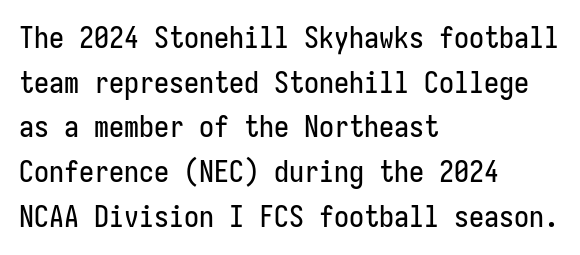
The image shows 30 px condensed sans-serif type, upright; set left-aligned, normal line spacing (1.49x), normal letter spacing, not underlined; low stroke contrast and a medium x-height.
